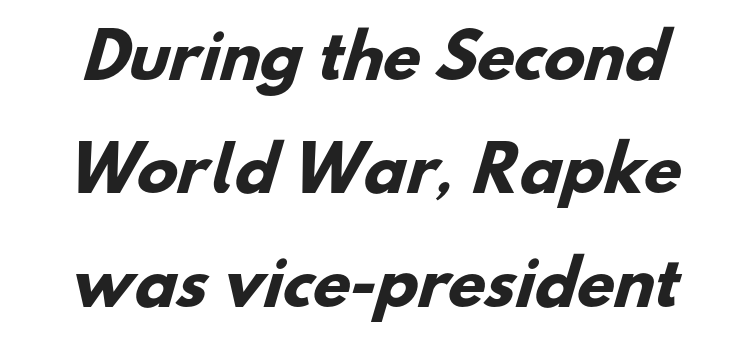
The image shows 61 px heavy sans-serif type; set line spacing 1.86x, normal letter spacing, not underlined; low stroke contrast and a small x-height.
